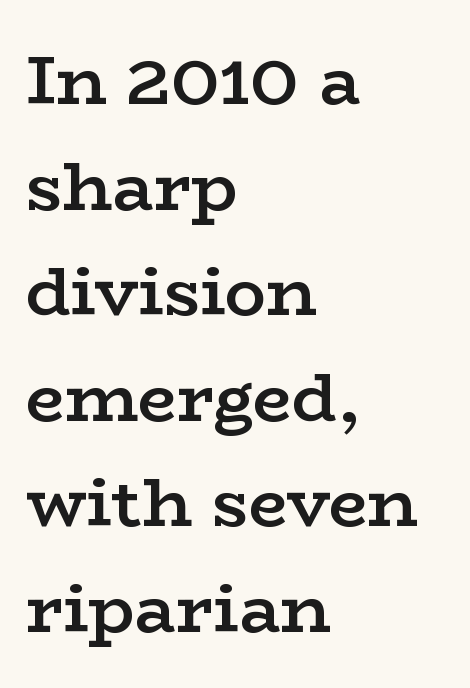
{"serif": "yes", "italic": "no", "bold": "semi", "weight": "semibold", "width": "wide", "stroke_contrast": "low", "x_height": "medium", "monospaced": "no", "underline": "no", "align": "left", "line_spacing": "normal", "line_spacing_ratio": 1.53, "letter_spacing": "normal", "letter_spacing_em": 0.0, "glyph_px": 69}
